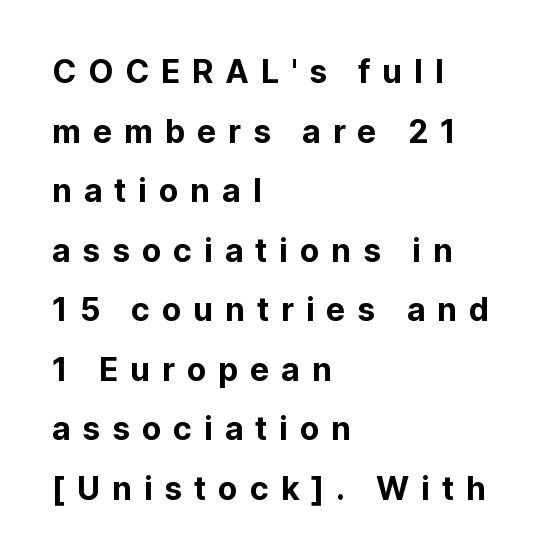
The gaps between neighbouring characters are conspicuously large. Glance below the letters and you will spot only blank space. Characters remain perfectly vertical along every line. Short and long lines alike share a common starting point at left. This sample has the flowing, uneven cadence of proportional lettering.
